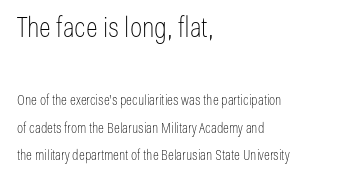
Q: Is the text bold? A: No.
Q: Is the text italic (slanted)? A: No, it is upright.
Q: Is the typeface a serif or a sans-serif typeface? A: Sans-serif.
Q: Is the text underlined? A: No.
Q: How is the paragraph aligned? A: Left-aligned.
Q: Is the spacing between letters normal or unusually wide? A: Normal.
Q: Is the spacing between lines tight, normal or loose? A: Loose.
Q: Which block of text is set in a larger size, the first (top) or the second (bottom)? A: The first (top) one.
Q: Width (condensed, normal, or wide)? A: Condensed.
Q: Stroke contrast? A: Low.
Q: x-height? A: Medium.
Q: Monospaced? A: No.
